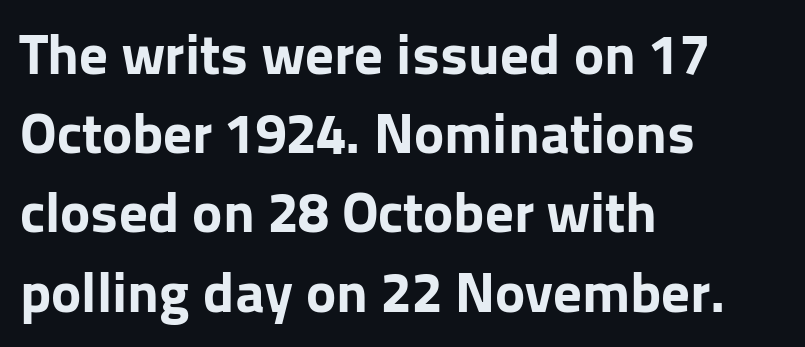
Here the glyphs are tracked normally, forming tight word shapes. Descenders hang freely into open space. The glyphs in this specimen are sans serif. The rendering uses a moderate line-height, typical for paragraphs. You could not count columns in this text — the font is proportionally spaced.
